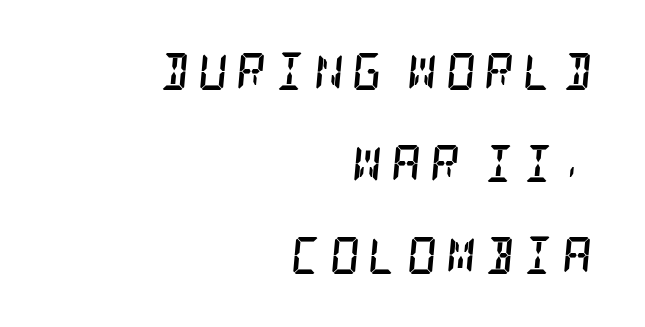
Whoever set this chose breathing room over compactness in the vertical rhythm. All the whitespace from short lines collects on the left. The letterforms stand isolated, each surrounded by extra space. Notice how the stems are inclined rather than vertical — that's the hallmark of italics.
